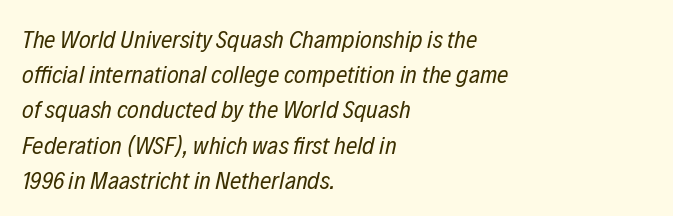
{"italic": "yes", "lean": "right", "slant_degrees": 12, "bold": "no", "underline": "no", "align": "left", "line_spacing": "normal", "line_spacing_ratio": 1.41, "letter_spacing": "normal", "letter_spacing_em": 0.0, "glyph_px": 25}
